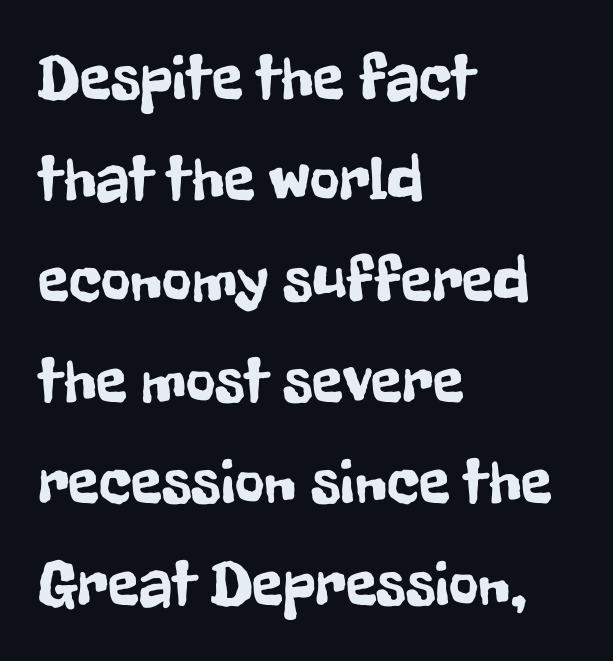
The image shows 64 px condensed sans-serif type, upright; set left-aligned, normal line spacing (1.58x), normal letter spacing, not underlined; low stroke contrast and a medium x-height.
